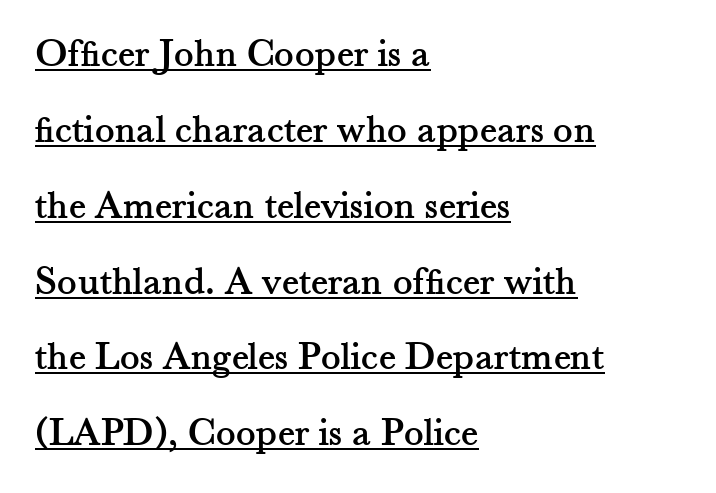
Q: Is the text italic (slanted)? A: No, it is upright.
Q: Is the typeface a serif or a sans-serif typeface? A: Serif.
Q: Is the text underlined? A: Yes.
Q: How is the paragraph aligned? A: Left-aligned.
Q: Is the spacing between letters normal or unusually wide? A: Normal.
Q: Width (condensed, normal, or wide)? A: Normal.
Q: Stroke contrast? A: Medium.
Q: x-height? A: Small.
Q: Monospaced? A: No.
